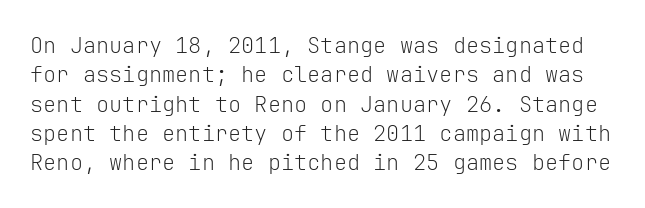
The image shows 22 px text type, upright; set normal line spacing (1.33x), normal letter spacing, not underlined.
